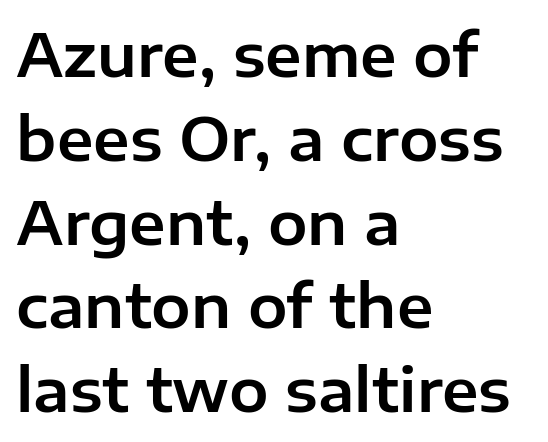
Honestly, there is no underline to notice here at all. The gaps between neighbouring characters are ordinary and unremarkable. How would I describe the line gaps? Plain and ordinary. If you drew a ruler down the left edge, every line would touch it.
